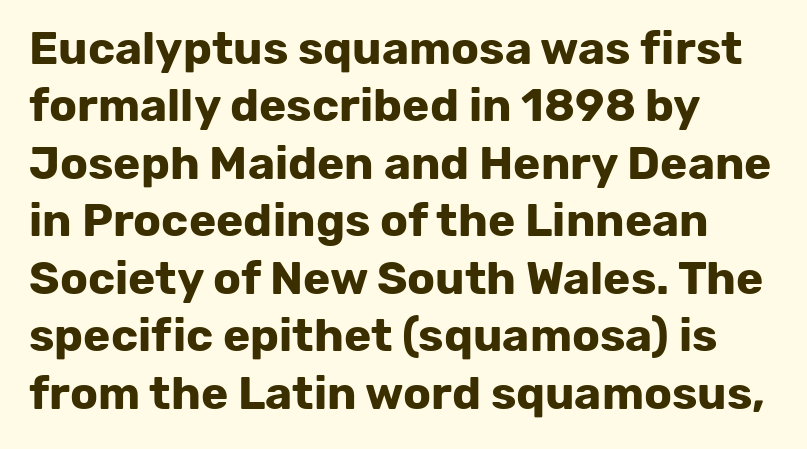
Which margin do the lines hug? The left one — the right edge is uneven. Decoration check: the copy has no underline. The typesetting leans heavy: a genuine bold. Do the characters align in a grid? No, the font is proportional.
